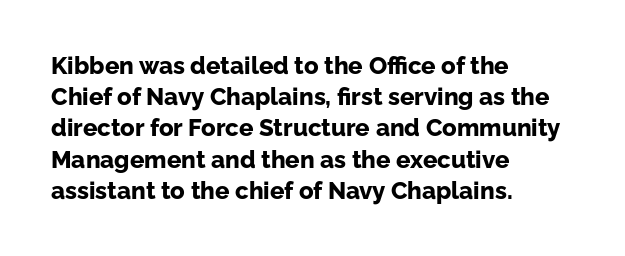
The image shows 24 px bold type, upright; set left-aligned, normal line spacing (1.3x), normal letter spacing, not underlined.
